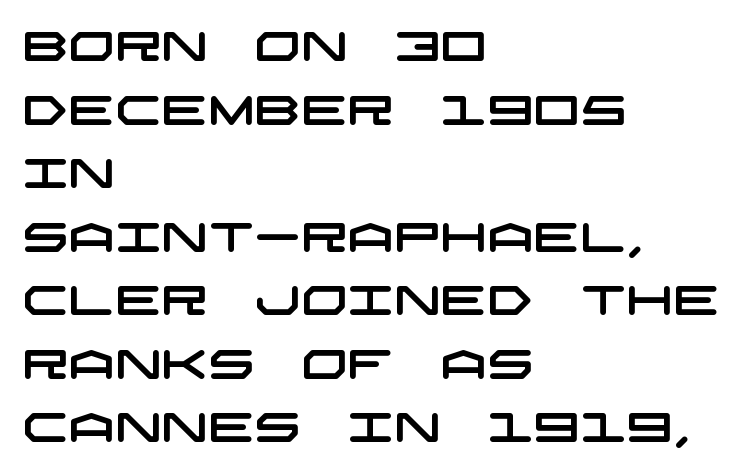
The lines in this sample share a left origin and differ only in where they stop. You can tell from the bare stems that sans-serif type was used. Any mark beneath the type? The region is blank. Each new line begins a customary step beneath the previous one.
